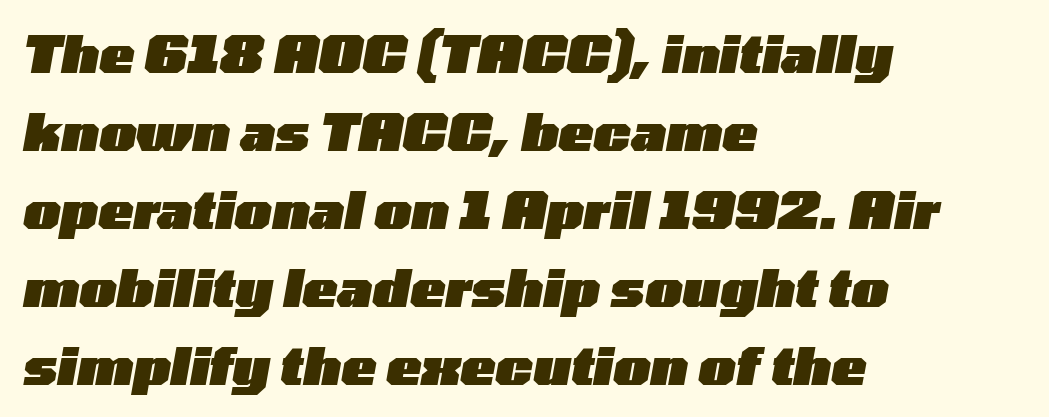
{"italic": "yes", "lean": "right", "slant_degrees": 10, "bold": "yes", "weight": "heavy", "width": "wide", "stroke_contrast": "low", "x_height": "medium", "monospaced": "no", "underline": "no", "align": "left", "line_spacing": "normal", "line_spacing_ratio": 1.5, "letter_spacing": "normal", "letter_spacing_em": 0.0, "glyph_px": 52}
